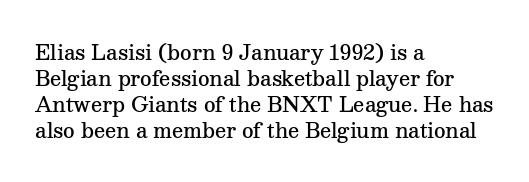
Q: Is the text bold? A: Semi-bold.
Q: Is the text italic (slanted)? A: No, it is upright.
Q: Is the text underlined? A: No.
Q: How is the paragraph aligned? A: Left-aligned.
Q: Is the spacing between letters normal or unusually wide? A: Normal.
Q: Is the spacing between lines tight, normal or loose? A: Normal.
